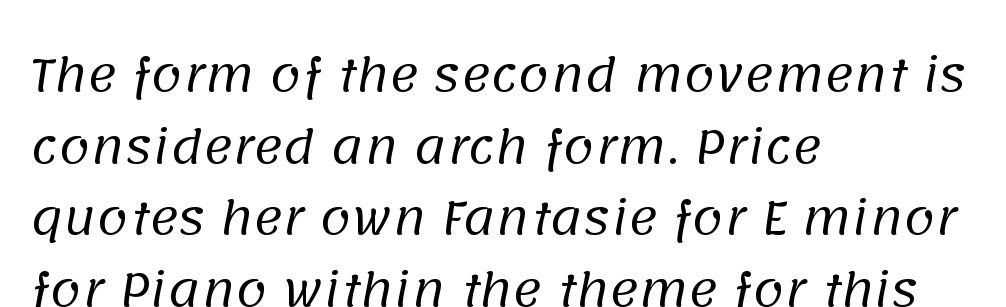
Q: Is the text bold? A: No.
Q: Is the typeface a serif or a sans-serif typeface? A: Sans-serif.
Q: Is the text underlined? A: No.
Q: How is the paragraph aligned? A: Left-aligned.
Q: Is the spacing between letters normal or unusually wide? A: Normal.
Q: Is the spacing between lines tight, normal or loose? A: Normal.
Q: Width (condensed, normal, or wide)? A: Normal.
Q: Stroke contrast? A: Low.
Q: x-height? A: Large.
Q: Monospaced? A: No.
